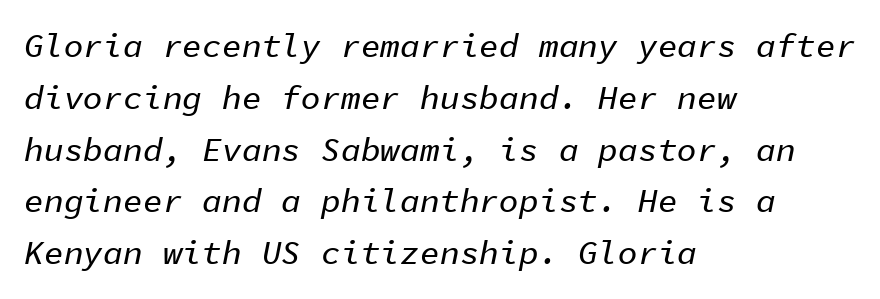
Q: Is the text italic (slanted)? A: Yes, it leans right by about 11 degrees.
Q: Is the text underlined? A: No.
Q: How is the paragraph aligned? A: Left-aligned.
Q: Is the spacing between letters normal or unusually wide? A: Normal.
Q: Is the spacing between lines tight, normal or loose? A: Normal.
Q: Width (condensed, normal, or wide)? A: Normal.
Q: Stroke contrast? A: Low.
Q: x-height? A: Medium.
Q: Monospaced? A: Yes.
